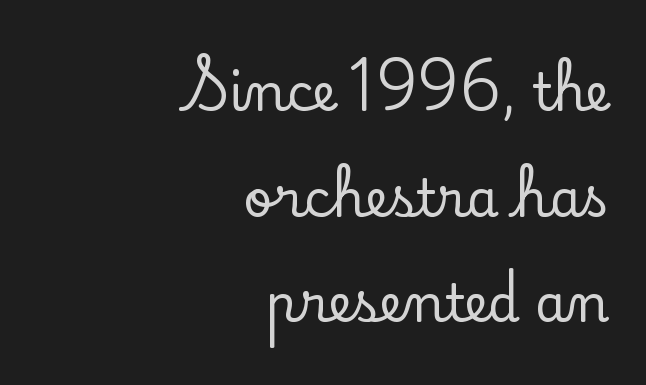
The image shows 51 px serif type, upright; set right-aligned, loose line spacing (2.07x), normal letter spacing, not underlined; low stroke contrast and a small x-height.
